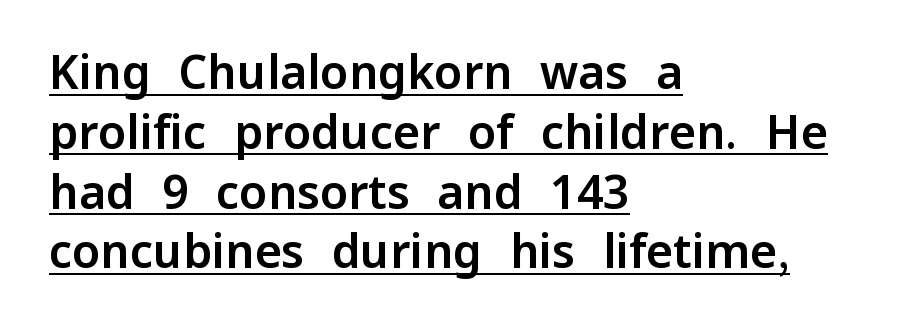
Q: Is the text italic (slanted)? A: No, it is upright.
Q: Is the typeface a serif or a sans-serif typeface? A: Sans-serif.
Q: Is the text underlined? A: Yes.
Q: How is the paragraph aligned? A: Left-aligned.
Q: Is the spacing between letters normal or unusually wide? A: Normal.
Q: Is the spacing between lines tight, normal or loose? A: Normal.
Q: Width (condensed, normal, or wide)? A: Normal.
Q: Stroke contrast? A: Low.
Q: x-height? A: Medium.
Q: Monospaced? A: No.
